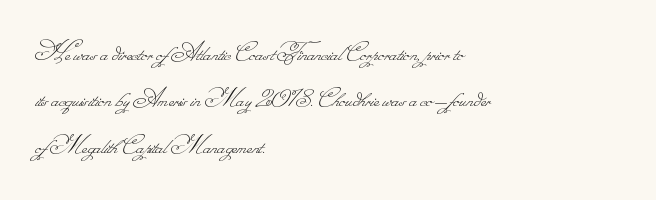
Q: Is the text bold? A: No.
Q: Is the text underlined? A: No.
Q: How is the paragraph aligned? A: Left-aligned.
Q: Is the spacing between letters normal or unusually wide? A: Normal.
Q: Is the spacing between lines tight, normal or loose? A: Normal.
Q: Width (condensed, normal, or wide)? A: Normal.
Q: Stroke contrast? A: Low.
Q: Monospaced? A: No.
